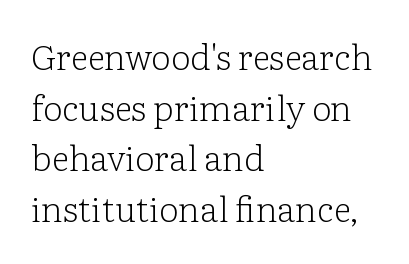
Q: Is the text bold? A: No.
Q: Is the text italic (slanted)? A: No, it is upright.
Q: Is the typeface a serif or a sans-serif typeface? A: Serif.
Q: Is the text underlined? A: No.
Q: How is the paragraph aligned? A: Left-aligned.
Q: Is the spacing between letters normal or unusually wide? A: Normal.
Q: Is the spacing between lines tight, normal or loose? A: Normal.
Q: Width (condensed, normal, or wide)? A: Normal.
Q: Stroke contrast? A: Low.
Q: x-height? A: Medium.
Q: Monospaced? A: No.
